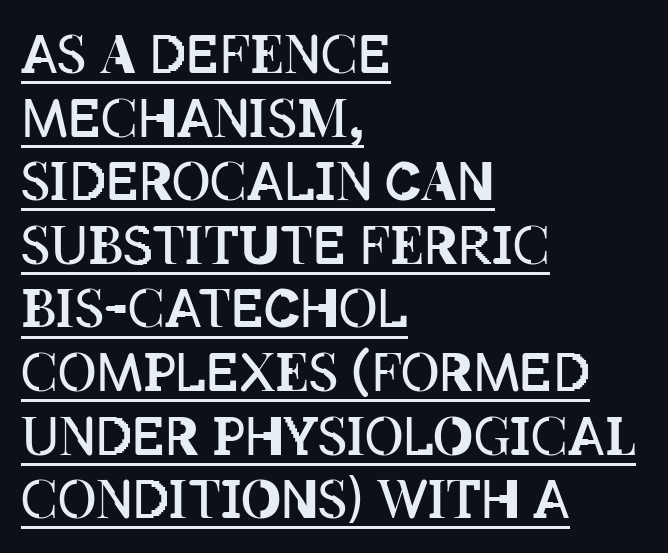
Q: Is the text bold? A: No.
Q: Is the text italic (slanted)? A: No, it is upright.
Q: Is the text underlined? A: Yes.
Q: How is the paragraph aligned? A: Left-aligned.
Q: Is the spacing between letters normal or unusually wide? A: Normal.
Q: Width (condensed, normal, or wide)? A: Condensed.
Q: Stroke contrast? A: Low.
Q: x-height? A: Large.
Q: Monospaced? A: No.
